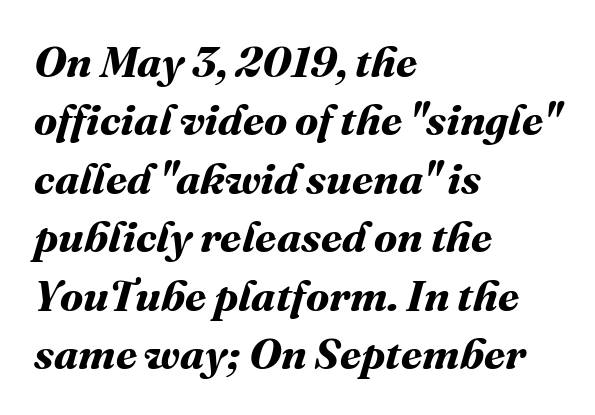
Vertical spacing — default. These lines stack with their left ends in a neat column. This sample has the flowing, uneven cadence of proportional lettering. Letters rest on an invisible, unmarked baseline.
